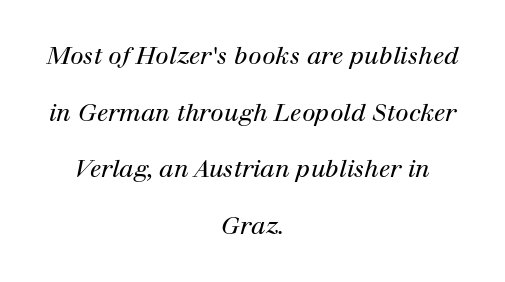
{"italic": "yes", "lean": "right", "slant_degrees": 12, "bold": "no", "underline": "no", "align": "center", "line_spacing": "loose", "line_spacing_ratio": 2.36, "letter_spacing": "normal", "letter_spacing_em": 0.0, "glyph_px": 24}
